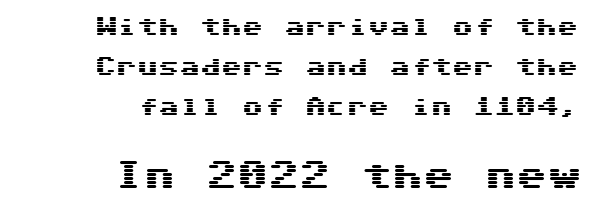
Q: Is the text italic (slanted)? A: No, it is upright.
Q: Is the typeface a serif or a sans-serif typeface? A: Sans-serif.
Q: Is the text underlined? A: No.
Q: How is the paragraph aligned? A: Right-aligned.
Q: Is the spacing between letters normal or unusually wide? A: Normal.
Q: Is the spacing between lines tight, normal or loose? A: Loose.
Q: Which block of text is set in a larger size, the first (top) or the second (bottom)? A: The second (bottom) one.
Q: Width (condensed, normal, or wide)? A: Wide.
Q: Stroke contrast? A: Medium.
Q: x-height? A: Medium.
